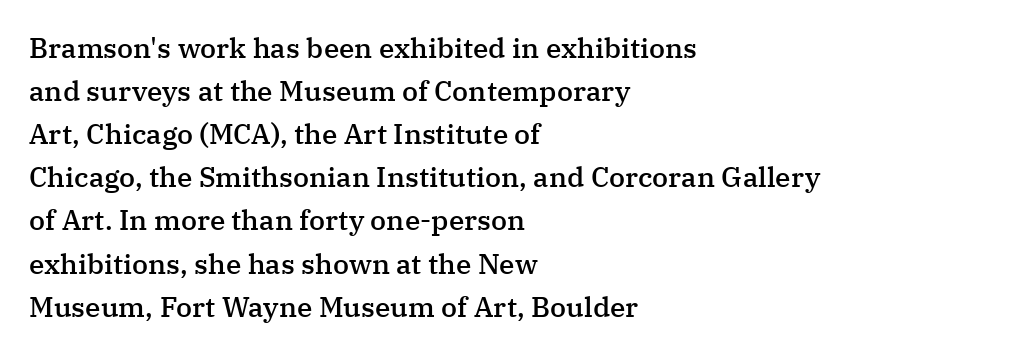
Rule under the text: the space is simply empty. When letters stand straight like this, we call the style roman or upright. Observe the ordinary spacing: letters are neighbours, not strangers. The lines in this sample share a left origin and differ only in where they stop.
